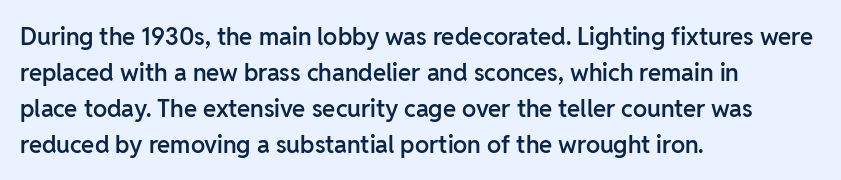
{"italic": "no", "bold": "semi", "underline": "no", "align": "left", "line_spacing": "normal", "line_spacing_ratio": 1.5, "letter_spacing": "normal", "letter_spacing_em": 0.0, "glyph_px": 24}
